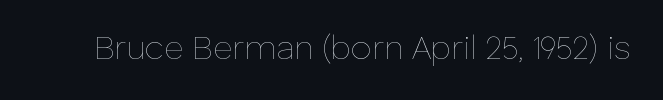
Q: Is the text bold? A: No.
Q: Is the text italic (slanted)? A: No, it is upright.
Q: Is the text underlined? A: No.
Q: Is the spacing between letters normal or unusually wide? A: Normal.
Q: Width (condensed, normal, or wide)? A: Normal.
Q: Stroke contrast? A: Low.
Q: x-height? A: Medium.
Q: Monospaced? A: No.
